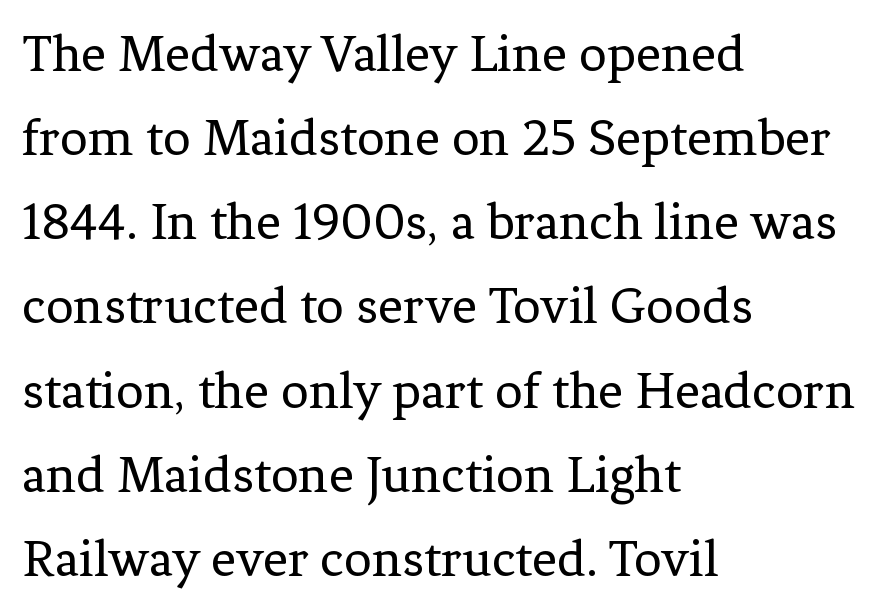
Q: Is the text bold? A: No.
Q: Is the text italic (slanted)? A: No, it is upright.
Q: Is the typeface a serif or a sans-serif typeface? A: Serif.
Q: Is the text underlined? A: No.
Q: How is the paragraph aligned? A: Left-aligned.
Q: Is the spacing between letters normal or unusually wide? A: Normal.
Q: Is the spacing between lines tight, normal or loose? A: Normal.
Q: Width (condensed, normal, or wide)? A: Normal.
Q: Stroke contrast? A: Low.
Q: x-height? A: Medium.
Q: Monospaced? A: No.
